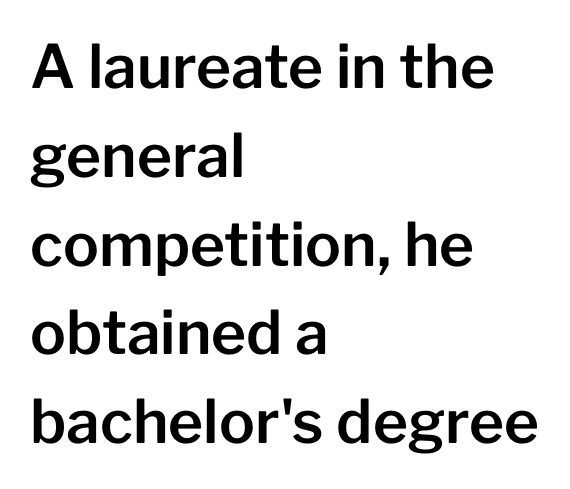
{"serif": "no", "italic": "no", "width": "normal", "stroke_contrast": "low", "x_height": "medium", "monospaced": "no", "underline": "no", "align": "left", "line_spacing": "normal", "line_spacing_ratio": 1.48, "letter_spacing": "normal", "letter_spacing_em": 0.0, "glyph_px": 60}
